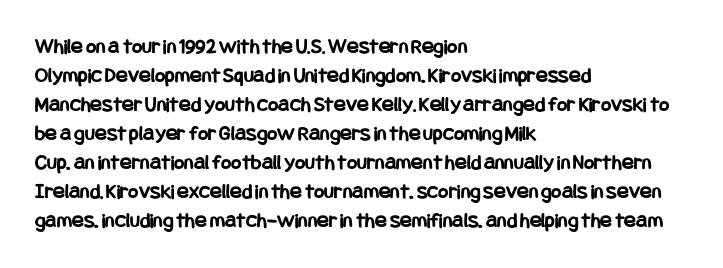
Q: Is the text bold? A: Yes.
Q: Is the text italic (slanted)? A: No, it is upright.
Q: Is the text underlined? A: No.
Q: How is the paragraph aligned? A: Left-aligned.
Q: Is the spacing between letters normal or unusually wide? A: Normal.
Q: Is the spacing between lines tight, normal or loose? A: Normal.
